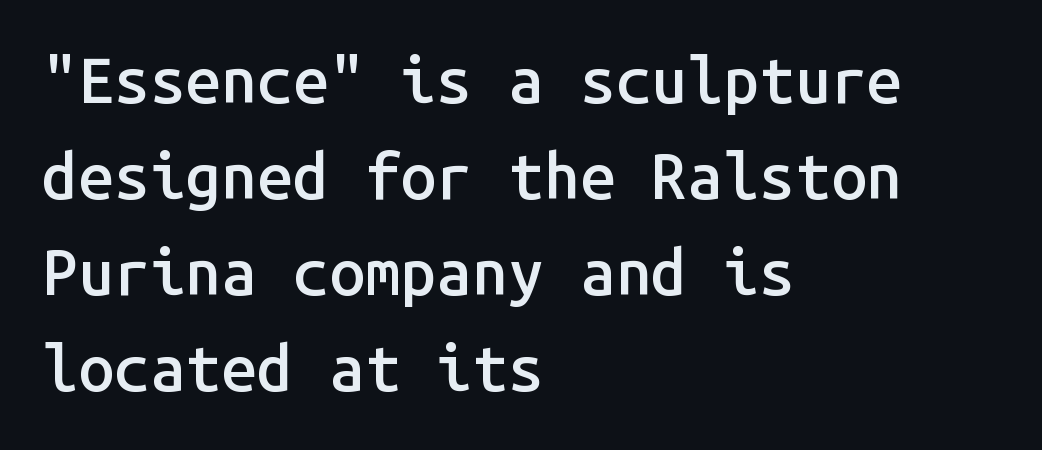
Q: Is the text bold? A: Semi-bold.
Q: Is the text italic (slanted)? A: No, it is upright.
Q: Is the typeface a serif or a sans-serif typeface? A: Sans-serif.
Q: Is the text underlined? A: No.
Q: How is the paragraph aligned? A: Left-aligned.
Q: Is the spacing between letters normal or unusually wide? A: Normal.
Q: Is the spacing between lines tight, normal or loose? A: Normal.
Q: Width (condensed, normal, or wide)? A: Normal.
Q: Stroke contrast? A: Low.
Q: x-height? A: Medium.
Q: Monospaced? A: Yes.
